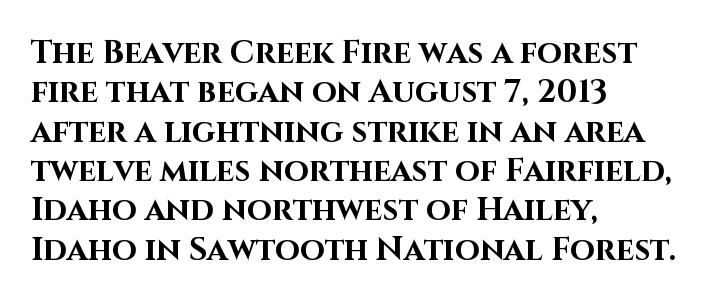
{"serif": "no", "italic": "no", "bold": "yes", "weight": "bold", "width": "normal", "stroke_contrast": "high", "x_height": "large", "monospaced": "no", "underline": "no", "align": "left", "line_spacing_ratio": 1.23, "letter_spacing": "normal", "letter_spacing_em": 0.0, "glyph_px": 32}
